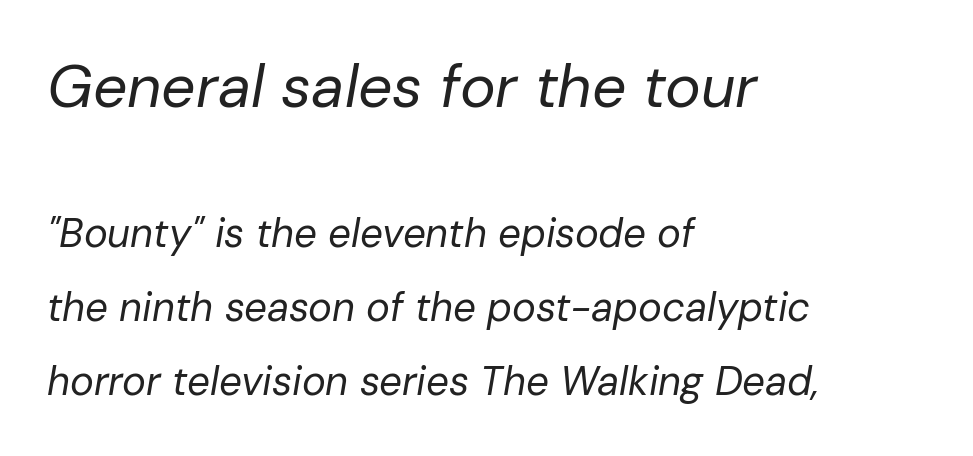
{"italic": "yes", "lean": "right", "slant_degrees": 10, "bold": "no", "weight": "regular", "width": "normal", "stroke_contrast": "low", "x_height": "medium", "monospaced": "no", "underline": "no", "align": "left", "line_spacing_ratio": 1.86, "letter_spacing": "normal", "letter_spacing_em": 0.0, "larger_block": "first", "size_ratio": 1.5, "glyph_px": 60}
